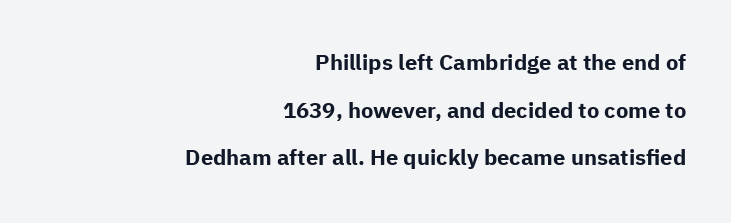
The image shows 22 px bold type, upright; set right-aligned, loose line spacing (2.17x), normal letter spacing, not underlined.
